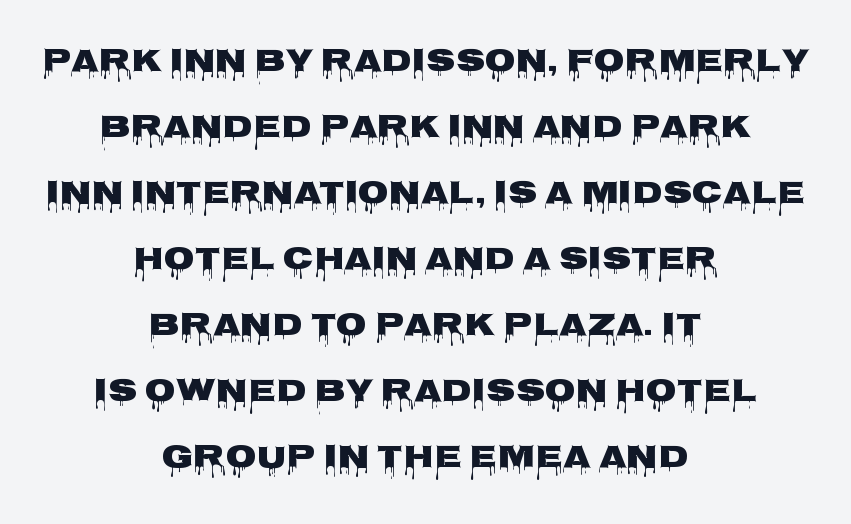
Glance below the letters and you will spot only blank space. There is no visible air inserted between adjacent glyphs. The lines in this sample share a center point and differ in where they start and stop. The passage shown stacks its lines with a broad gap. Spacing verdict: proportional, widths tailored to each character. Designer's note — italics off, roman on.
